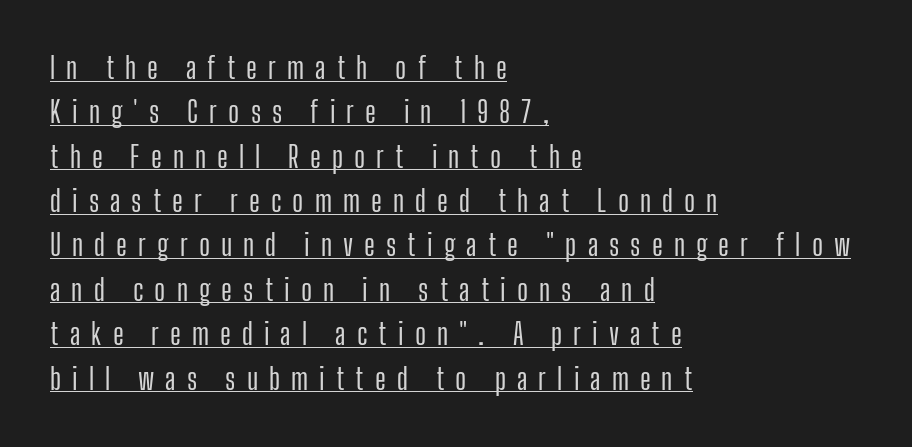
The image shows 29 px condensed sans-serif type, upright; set left-aligned, normal line spacing (1.53x), unusually wide letter spacing (+0.38 em), underlined; low stroke contrast and a medium x-height.
